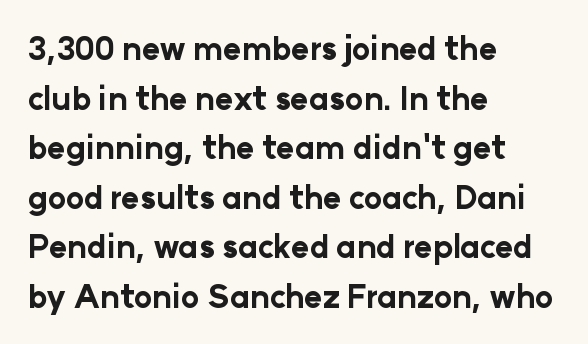
The image shows 31 px bold sans-serif type, upright; set left-aligned, normal line spacing (1.6x), normal letter spacing, not underlined; low stroke contrast and a medium x-height.
